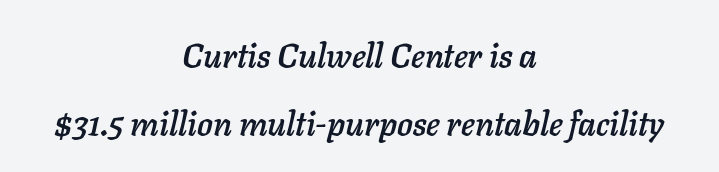
{"italic": "yes", "lean": "right", "slant_degrees": 11, "width": "normal", "stroke_contrast": "low", "x_height": "medium", "monospaced": "no", "underline": "no", "align": "center", "line_spacing": "loose", "line_spacing_ratio": 2.06, "letter_spacing": "normal", "letter_spacing_em": 0.0, "glyph_px": 33}
